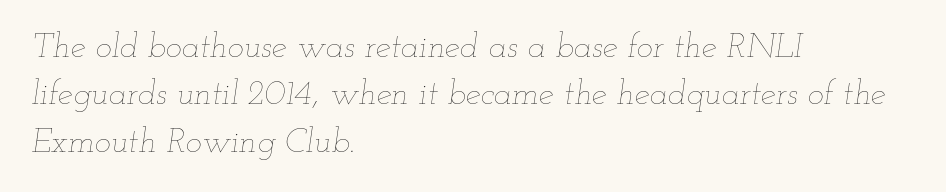
{"italic": "yes", "lean": "right", "slant_degrees": 12, "bold": "no", "weight": "thin", "width": "wide", "stroke_contrast": "low", "x_height": "small", "monospaced": "no", "underline": "no", "align": "left", "line_spacing": "normal", "line_spacing_ratio": 1.39, "letter_spacing": "normal", "letter_spacing_em": 0.0, "glyph_px": 34}
